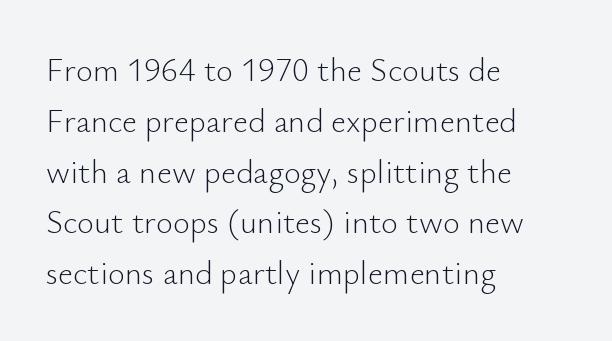
{"serif": "no", "italic": "no", "bold": "no", "weight": "light", "width": "normal", "stroke_contrast": "low", "x_height": "small", "monospaced": "no", "underline": "no", "align": "left", "line_spacing": "normal", "line_spacing_ratio": 1.54, "letter_spacing": "normal", "letter_spacing_em": 0.0, "glyph_px": 33}
